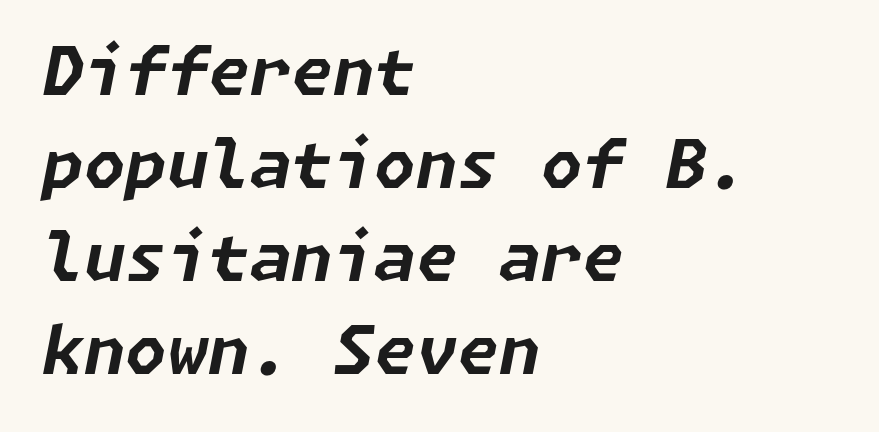
Q: Is the text bold? A: Yes.
Q: Is the text italic (slanted)? A: Yes, it leans right by about 11 degrees.
Q: Is the text underlined? A: No.
Q: How is the paragraph aligned? A: Left-aligned.
Q: Is the spacing between letters normal or unusually wide? A: Normal.
Q: Is the spacing between lines tight, normal or loose? A: Normal.
Q: Width (condensed, normal, or wide)? A: Normal.
Q: Stroke contrast? A: Low.
Q: x-height? A: Medium.
